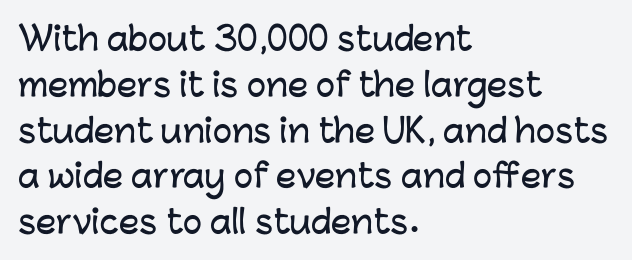
One-word summary of the alignment: left. The gap between lines stays unmarked. These lines are rendered in a variable-pitch font. Nope, not italic — everything's standing straight.
